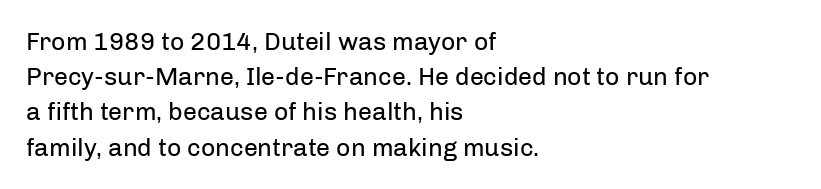
The image shows 25 px text type, upright; set left-aligned, normal line spacing (1.41x), normal letter spacing, not underlined.
